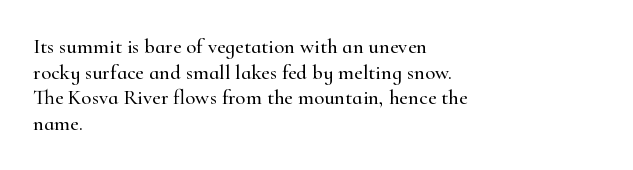
Line beginnings align vertically; line endings do not. Posture: vertical. A typesetter would call this zero additional tracking. The baseline area is clear.
